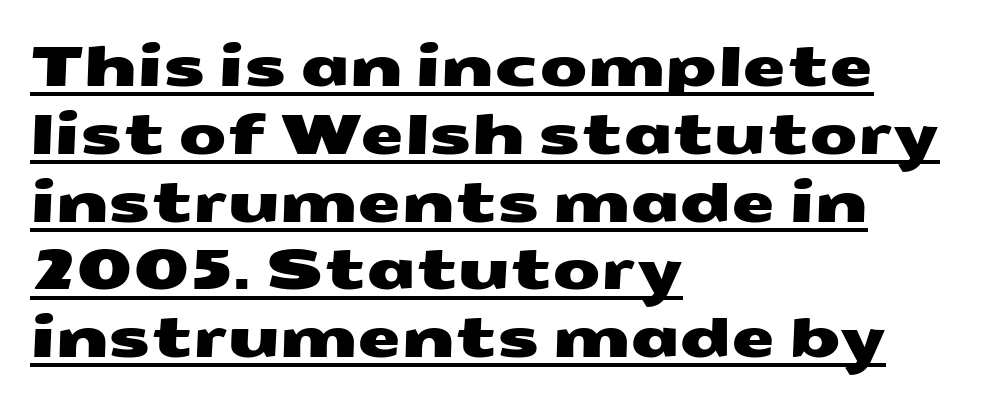
The image shows 56 px wide sans-serif type; set left-aligned, line spacing 1.21x, normal letter spacing, underlined; medium stroke contrast and a medium x-height.
